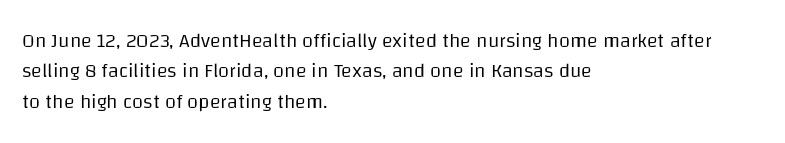
The typesetting does not lean heavy: it is not bold. Words appear dense and cohesive because spacing is normal. Every character sits straight up, as roman type does. What's the leading like? Ordinary, nothing unusual. Glance below the letters and you will spot only blank space.
